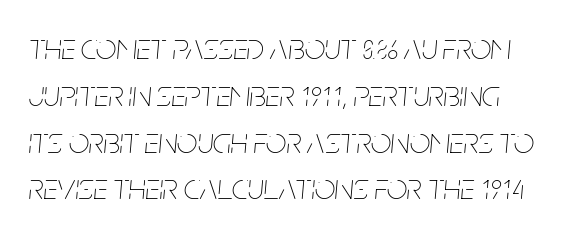
The image shows 36 px thin, condensed type, italic (leaning right); set normal line spacing (1.3x), normal letter spacing, not underlined; low stroke contrast and a large x-height.
